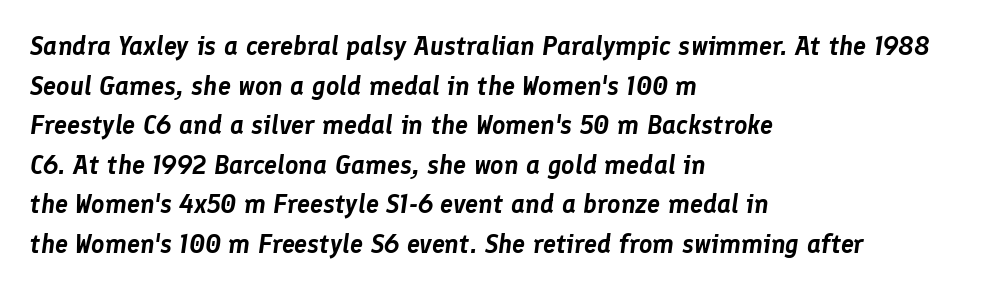
The lines are quadded left. Tracking value appears to be zero — textbook default spacing. These lines were composed using italics. Only glyphs here, with clear space below each row. Compared with typical paragraphs, the rows here are spaced about the same.
